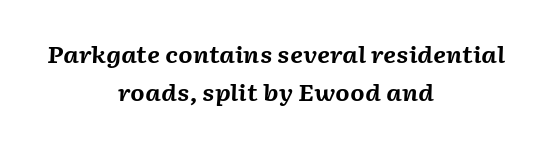
Q: Is the text bold? A: Yes.
Q: Is the text italic (slanted)? A: Yes, it leans right by about 2 degrees.
Q: Is the text underlined? A: No.
Q: How is the paragraph aligned? A: Centered.
Q: Is the spacing between letters normal or unusually wide? A: Normal.
Q: Is the spacing between lines tight, normal or loose? A: Normal.
